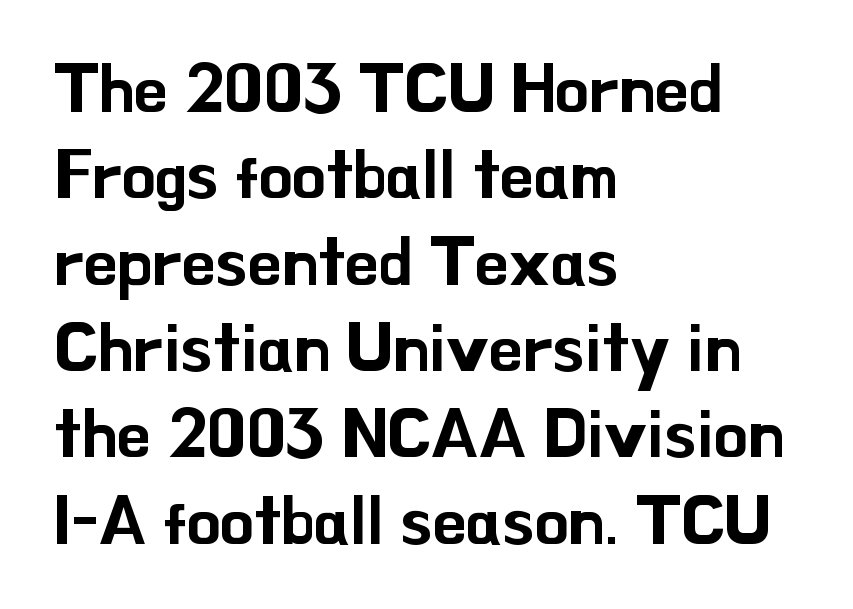
{"serif": "no", "italic": "no", "width": "normal", "stroke_contrast": "low", "x_height": "small", "monospaced": "no", "underline": "no", "align": "left", "line_spacing": "normal", "line_spacing_ratio": 1.27, "letter_spacing": "normal", "letter_spacing_em": 0.0, "glyph_px": 68}
